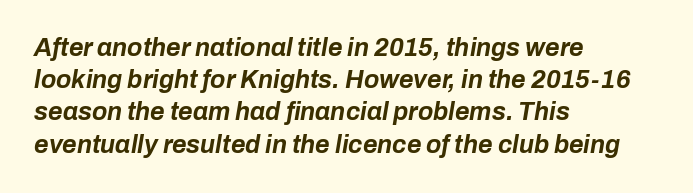
The image shows 25 px bold type, italic (leaning right); set left-aligned, normal line spacing (1.29x), normal letter spacing, not underlined.
